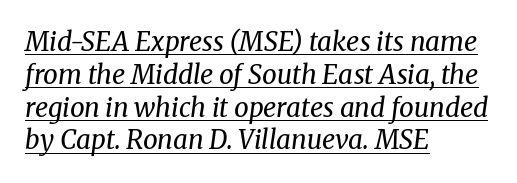
{"italic": "yes", "lean": "right", "slant_degrees": 8, "bold": "no", "underline": "yes", "align": "left", "line_spacing": "normal", "line_spacing_ratio": 1.26, "letter_spacing": "normal", "letter_spacing_em": 0.0, "glyph_px": 26}
